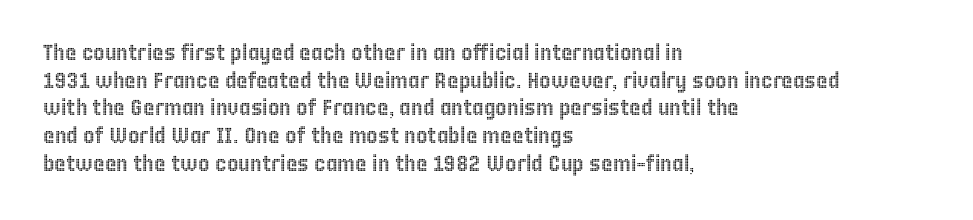
Q: Is the text italic (slanted)? A: No, it is upright.
Q: Is the text underlined? A: No.
Q: How is the paragraph aligned? A: Left-aligned.
Q: Is the spacing between letters normal or unusually wide? A: Normal.
Q: Is the spacing between lines tight, normal or loose? A: Normal.
